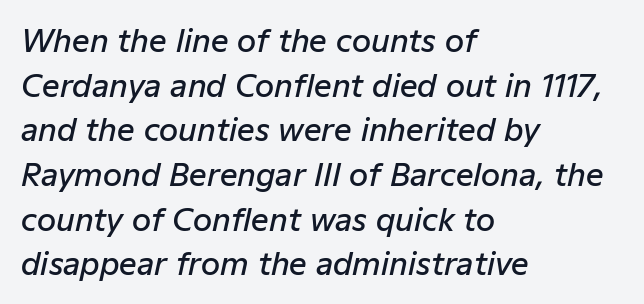
Q: Is the text bold? A: Semi-bold.
Q: Is the text italic (slanted)? A: Yes, it leans right by about 12 degrees.
Q: Is the text underlined? A: No.
Q: How is the paragraph aligned? A: Left-aligned.
Q: Is the spacing between letters normal or unusually wide? A: Normal.
Q: Is the spacing between lines tight, normal or loose? A: Normal.
Q: Width (condensed, normal, or wide)? A: Normal.
Q: Stroke contrast? A: Low.
Q: x-height? A: Medium.
Q: Monospaced? A: No.
